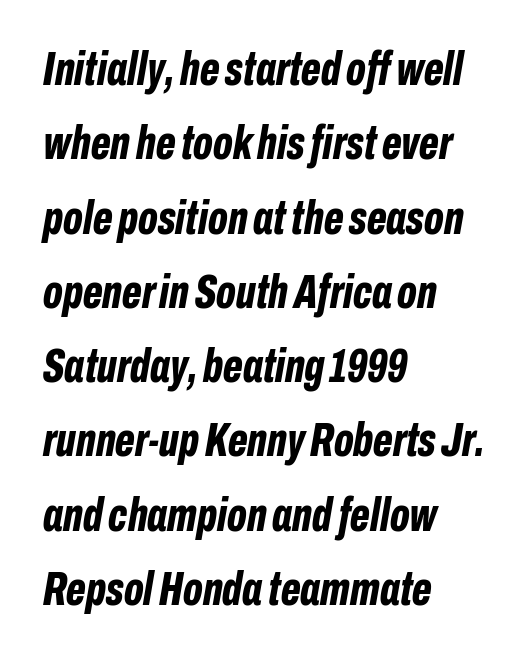
Q: Is the text bold? A: Yes.
Q: Is the text italic (slanted)? A: Yes, it leans right by about 10 degrees.
Q: Is the text underlined? A: No.
Q: How is the paragraph aligned? A: Left-aligned.
Q: Is the spacing between letters normal or unusually wide? A: Normal.
Q: Is the spacing between lines tight, normal or loose? A: Normal.
Q: Width (condensed, normal, or wide)? A: Condensed.
Q: Stroke contrast? A: Low.
Q: x-height? A: Medium.
Q: Monospaced? A: No.
